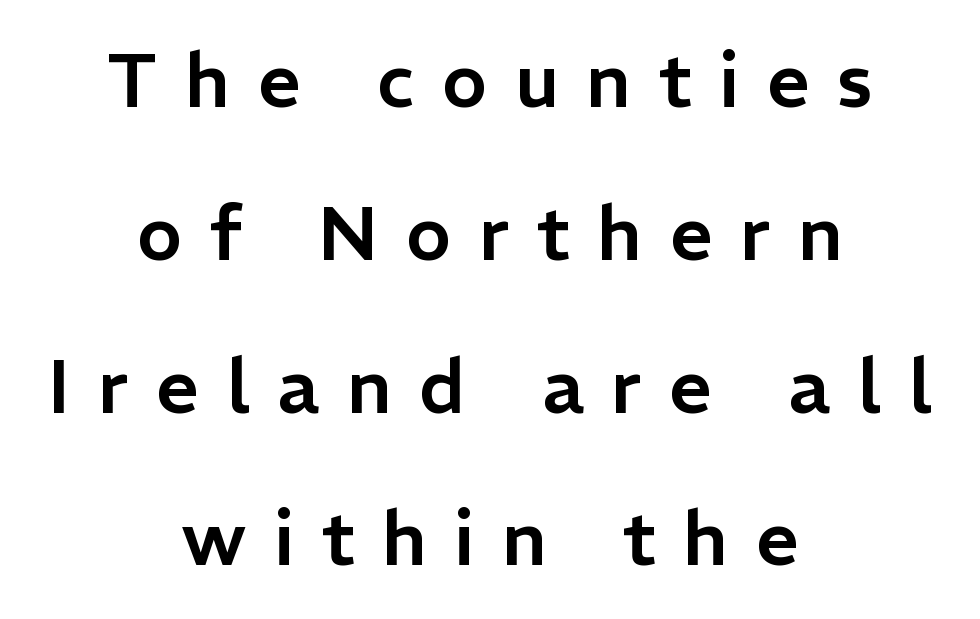
Q: Is the text italic (slanted)? A: No, it is upright.
Q: Is the typeface a serif or a sans-serif typeface? A: Sans-serif.
Q: Is the text underlined? A: No.
Q: How is the paragraph aligned? A: Centered.
Q: Is the spacing between letters normal or unusually wide? A: Unusually wide.
Q: Is the spacing between lines tight, normal or loose? A: Loose.
Q: Width (condensed, normal, or wide)? A: Normal.
Q: Stroke contrast? A: Low.
Q: x-height? A: Medium.
Q: Monospaced? A: No.
